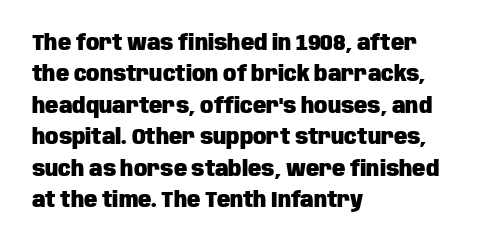
The image shows 22 px bold type, upright; set left-aligned, normal line spacing (1.43x), normal letter spacing, not underlined.
